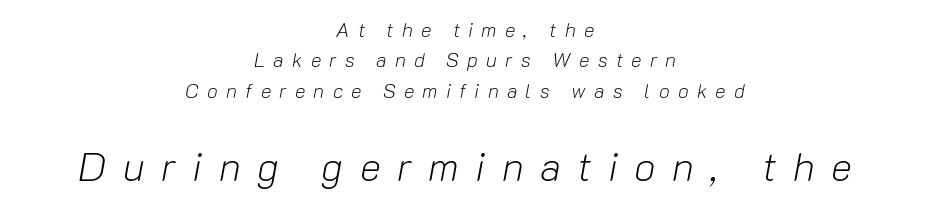
{"italic": "yes", "lean": "right", "slant_degrees": 10, "bold": "no", "weight": "light", "width": "normal", "stroke_contrast": "low", "x_height": "medium", "monospaced": "no", "underline": "no", "align": "center", "line_spacing": "normal", "line_spacing_ratio": 1.52, "letter_spacing": "wide", "letter_spacing_em": 0.41, "larger_block": "second", "size_ratio": 2.0, "glyph_px": 40}
